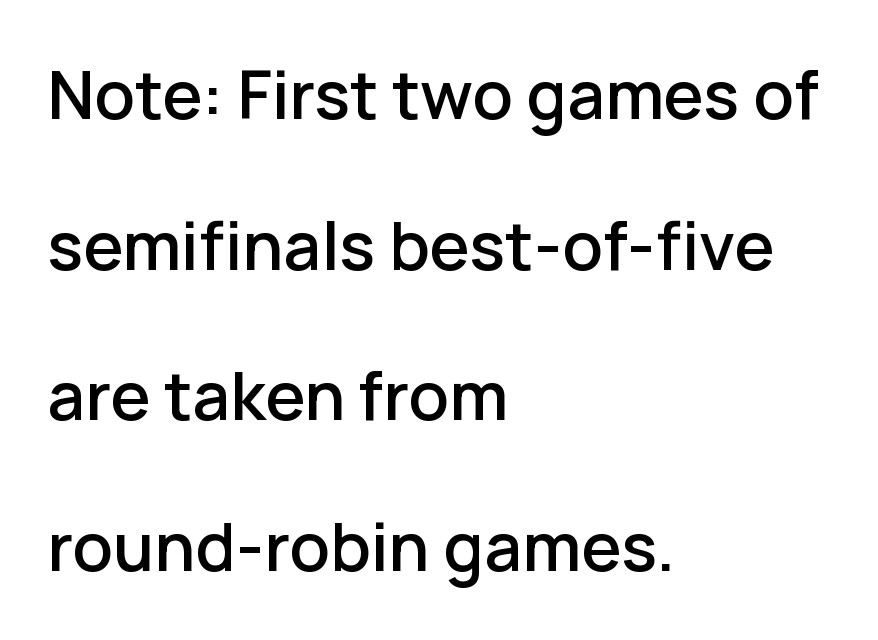
Compared with a centered layout, this one pins lines to the left instead. Rows of type keep a wide berth in the vertical direction. The rendering keeps characters at their native spacing. Type style note: lacks serifs.
